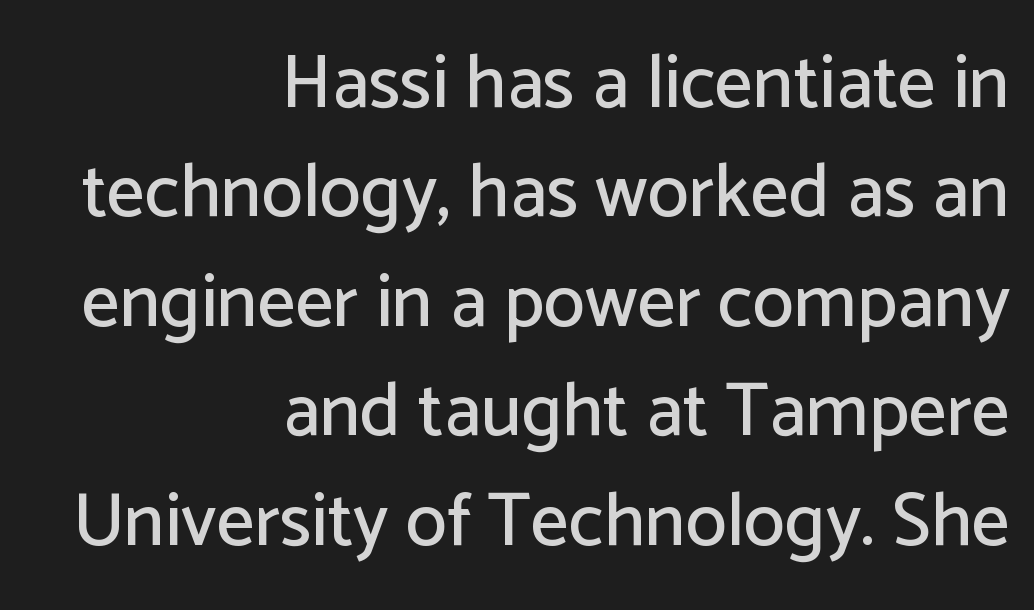
{"serif": "no", "italic": "no", "width": "normal", "stroke_contrast": "low", "x_height": "medium", "monospaced": "no", "underline": "no", "align": "right", "line_spacing": "normal", "line_spacing_ratio": 1.46, "letter_spacing": "normal", "letter_spacing_em": 0.0, "glyph_px": 75}
